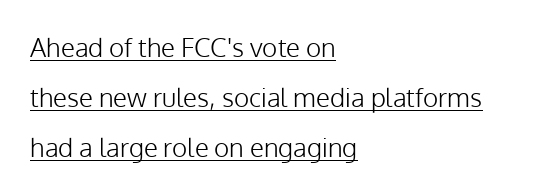
{"italic": "no", "bold": "no", "underline": "yes", "align": "left", "line_spacing": "loose", "line_spacing_ratio": 1.93, "letter_spacing": "normal", "letter_spacing_em": 0.0, "glyph_px": 26}
